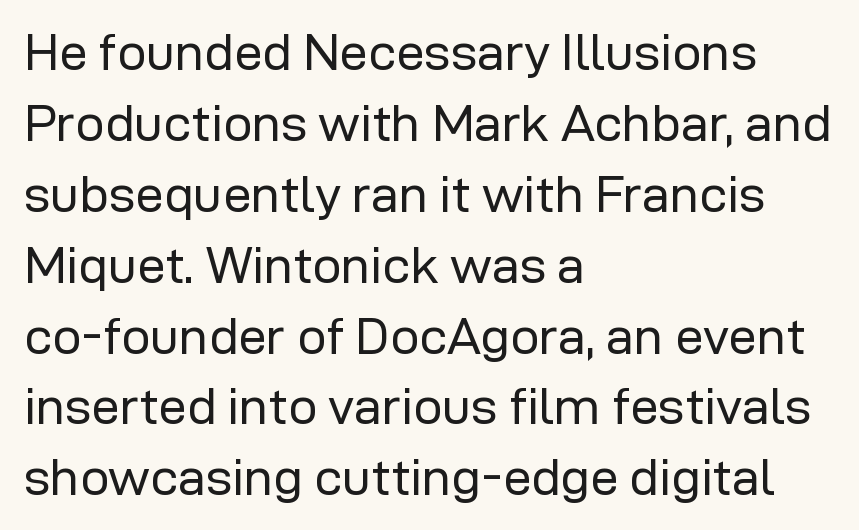
Q: Is the text bold? A: No.
Q: Is the text italic (slanted)? A: No, it is upright.
Q: Is the typeface a serif or a sans-serif typeface? A: Sans-serif.
Q: Is the text underlined? A: No.
Q: How is the paragraph aligned? A: Left-aligned.
Q: Is the spacing between letters normal or unusually wide? A: Normal.
Q: Is the spacing between lines tight, normal or loose? A: Normal.
Q: Width (condensed, normal, or wide)? A: Normal.
Q: Stroke contrast? A: Low.
Q: x-height? A: Medium.
Q: Monospaced? A: No.
